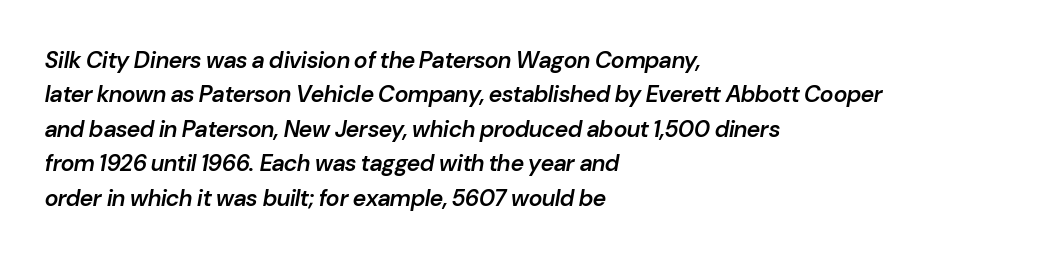
Q: Is the text bold? A: Semi-bold.
Q: Is the text italic (slanted)? A: Yes, it leans right by about 10 degrees.
Q: Is the text underlined? A: No.
Q: How is the paragraph aligned? A: Left-aligned.
Q: Is the spacing between letters normal or unusually wide? A: Normal.
Q: Is the spacing between lines tight, normal or loose? A: Normal.
